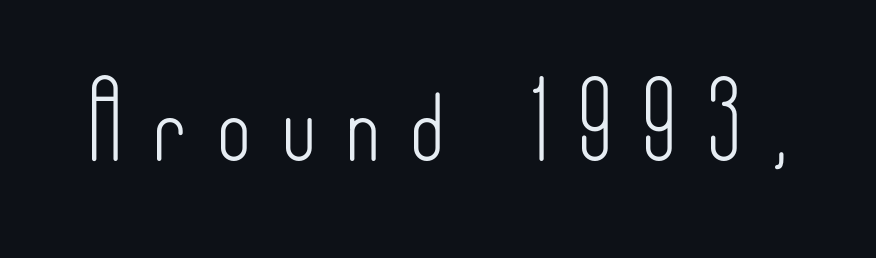
The image shows 73 px light, condensed sans-serif type, upright; set unusually wide letter spacing (+0.42 em), not underlined; low stroke contrast and a small x-height.
